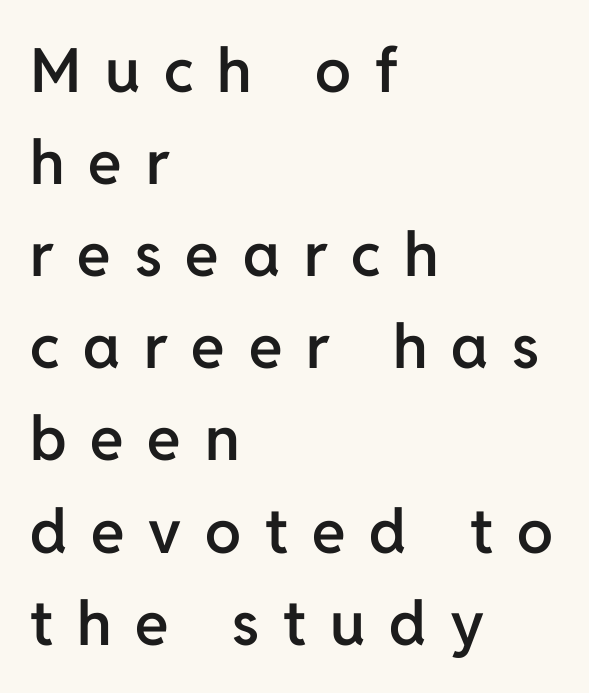
Q: Is the text bold? A: Semi-bold.
Q: Is the text italic (slanted)? A: No, it is upright.
Q: Is the typeface a serif or a sans-serif typeface? A: Sans-serif.
Q: Is the text underlined? A: No.
Q: How is the paragraph aligned? A: Left-aligned.
Q: Is the spacing between letters normal or unusually wide? A: Unusually wide.
Q: Is the spacing between lines tight, normal or loose? A: Normal.
Q: Width (condensed, normal, or wide)? A: Normal.
Q: Stroke contrast? A: Low.
Q: x-height? A: Medium.
Q: Monospaced? A: No.
